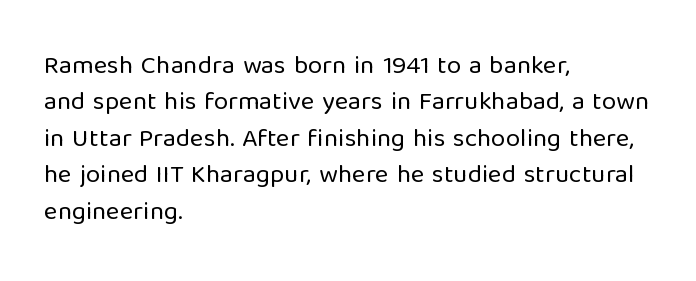
Short and long lines alike share a common starting point at left. The typeface has the unassuming heft of standard copy or less. Is the letter spacing exaggerated? No — it looks like the ordinary default. Has an underline been added? It has not. Posture: vertical.
